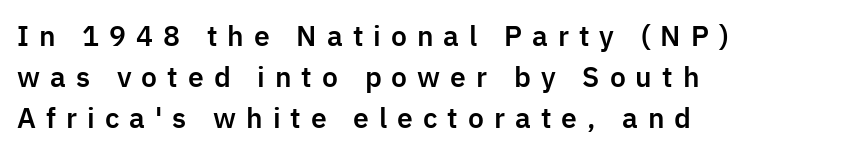
The image shows 27 px text type, upright; set left-aligned, normal line spacing (1.52x), unusually wide letter spacing (+0.37 em), not underlined.
